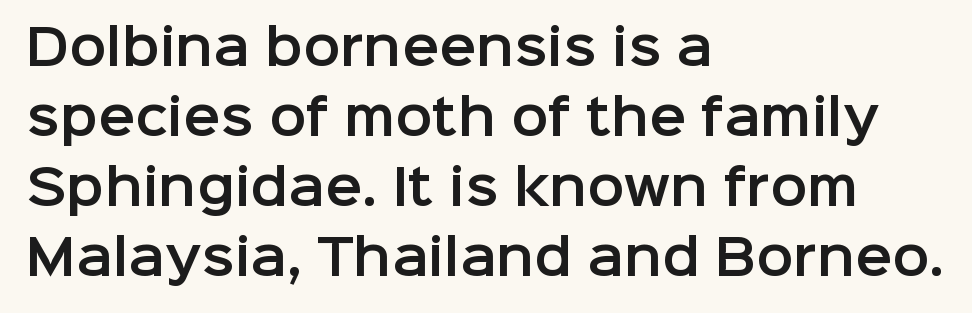
The image shows 49 px sans-serif type, upright; set left-aligned, normal line spacing (1.43x), normal letter spacing, not underlined; low stroke contrast and a medium x-height.
